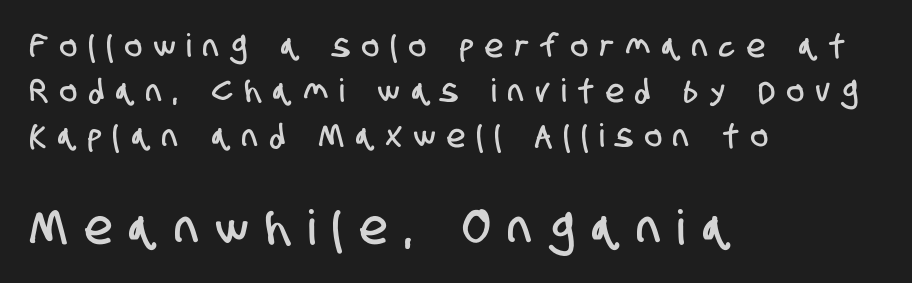
Q: Is the typeface a serif or a sans-serif typeface? A: Sans-serif.
Q: Is the text underlined? A: No.
Q: How is the paragraph aligned? A: Left-aligned.
Q: Is the spacing between letters normal or unusually wide? A: Unusually wide.
Q: Is the spacing between lines tight, normal or loose? A: Normal.
Q: Which block of text is set in a larger size, the first (top) or the second (bottom)? A: The second (bottom) one.
Q: Width (condensed, normal, or wide)? A: Condensed.
Q: Stroke contrast? A: Low.
Q: x-height? A: Large.
Q: Monospaced? A: No.
